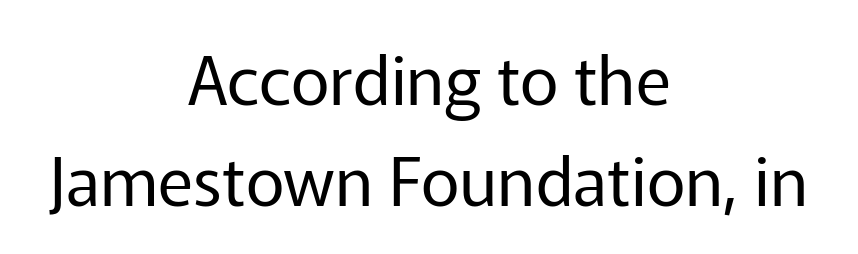
{"serif": "no", "italic": "no", "bold": "no", "weight": "regular", "width": "normal", "stroke_contrast": "low", "x_height": "medium", "monospaced": "no", "underline": "no", "align": "center", "line_spacing": "normal", "line_spacing_ratio": 1.51, "letter_spacing": "normal", "letter_spacing_em": 0.0, "glyph_px": 67}
